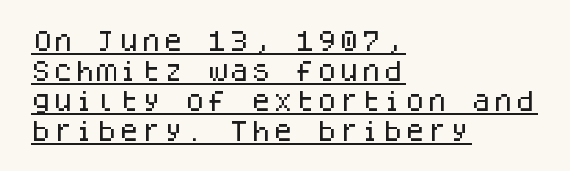
{"italic": "no", "underline": "yes", "align": "left", "line_spacing": "normal", "line_spacing_ratio": 1.37, "letter_spacing": "normal", "letter_spacing_em": 0.0, "glyph_px": 22}
